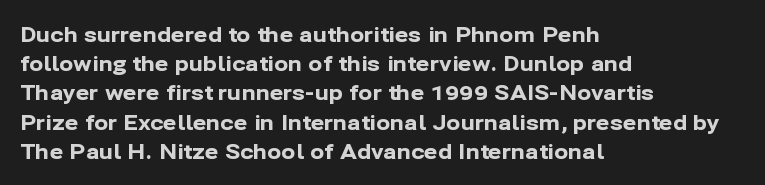
Q: Is the text bold? A: Yes.
Q: Is the text italic (slanted)? A: No, it is upright.
Q: Is the text underlined? A: No.
Q: How is the paragraph aligned? A: Left-aligned.
Q: Is the spacing between letters normal or unusually wide? A: Normal.
Q: Is the spacing between lines tight, normal or loose? A: Normal.
